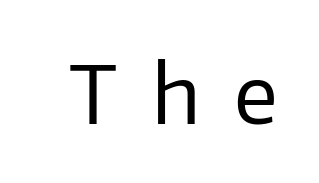
The image shows 80 px regular-weight sans-serif type, upright; set unusually wide letter spacing (+0.43 em), not underlined; low stroke contrast and a medium x-height.
